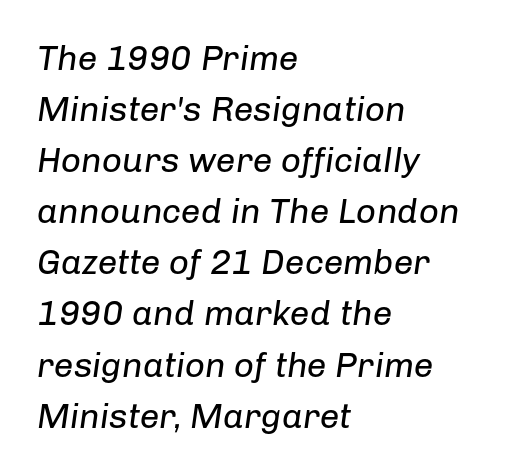
The image shows 35 px regular-weight type, italic (leaning right); set left-aligned, normal line spacing (1.46x), normal letter spacing, not underlined; low stroke contrast and a medium x-height.
